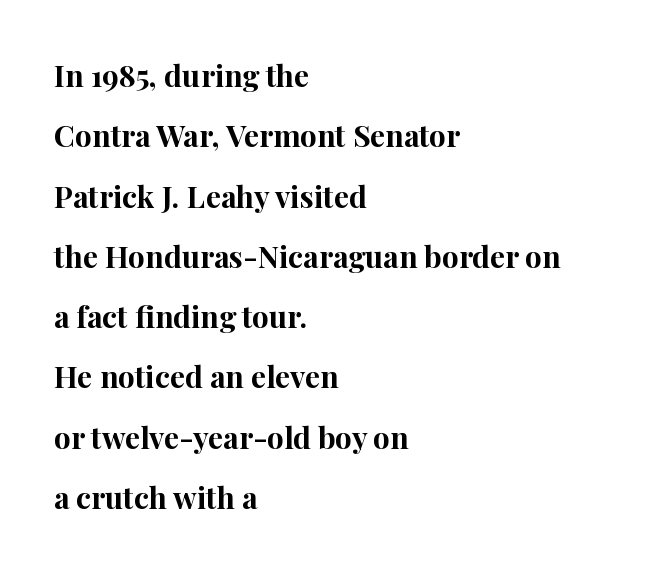
A serif font was chosen for this passage. Nothing unusual about the tracking: characters are spaced as the font intends. Note the varied advance widths — an 'i' is clearly narrower than an 'm'. Every character sits straight up, as roman type does. In CSS terms this would be text-align: left.
